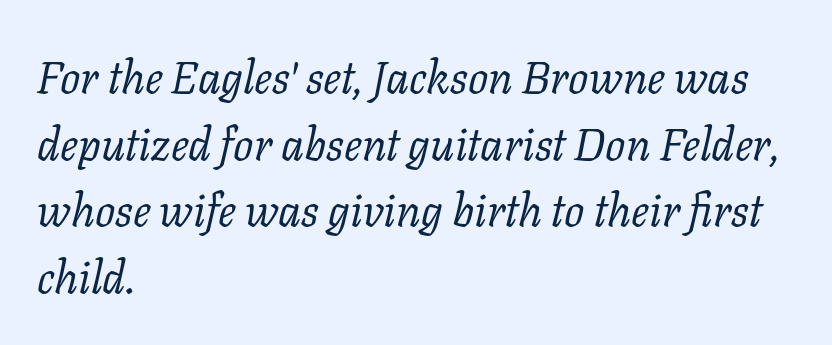
{"serif": "yes", "italic": "yes", "lean": "right", "slant_degrees": 11, "bold": "no", "weight": "regular", "width": "normal", "stroke_contrast": "low", "x_height": "medium", "monospaced": "no", "underline": "no", "align": "left", "line_spacing": "normal", "line_spacing_ratio": 1.48, "letter_spacing": "normal", "letter_spacing_em": 0.0, "glyph_px": 45}
